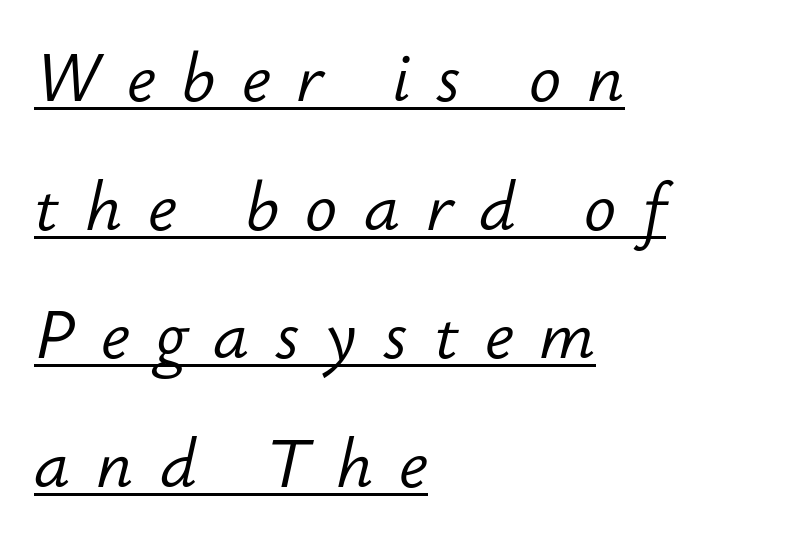
{"italic": "yes", "lean": "right", "slant_degrees": 12, "bold": "no", "weight": "light", "width": "normal", "stroke_contrast": "low", "x_height": "small", "monospaced": "no", "underline": "yes", "align": "left", "line_spacing": "loose", "line_spacing_ratio": 1.92, "letter_spacing": "wide", "letter_spacing_em": 0.39, "glyph_px": 67}
